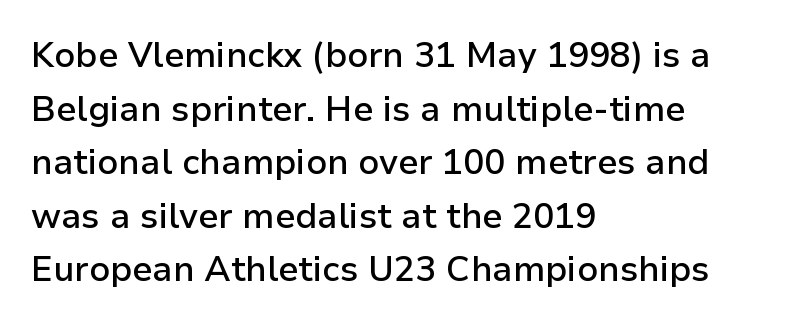
Q: Is the text bold? A: Semi-bold.
Q: Is the text italic (slanted)? A: No, it is upright.
Q: Is the typeface a serif or a sans-serif typeface? A: Sans-serif.
Q: Is the text underlined? A: No.
Q: How is the paragraph aligned? A: Left-aligned.
Q: Is the spacing between letters normal or unusually wide? A: Normal.
Q: Is the spacing between lines tight, normal or loose? A: Normal.
Q: Width (condensed, normal, or wide)? A: Normal.
Q: Stroke contrast? A: Low.
Q: x-height? A: Medium.
Q: Monospaced? A: No.
